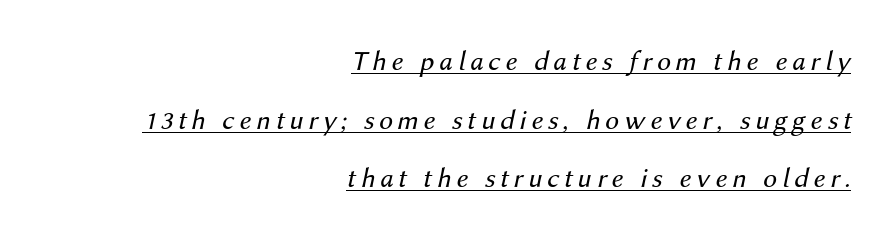
Q: Is the text bold? A: No.
Q: Is the text italic (slanted)? A: Yes, it leans right by about 12 degrees.
Q: Is the text underlined? A: Yes.
Q: How is the paragraph aligned? A: Right-aligned.
Q: Is the spacing between lines tight, normal or loose? A: Loose.
Q: Width (condensed, normal, or wide)? A: Normal.
Q: Stroke contrast? A: Medium.
Q: x-height? A: Medium.
Q: Monospaced? A: No.
